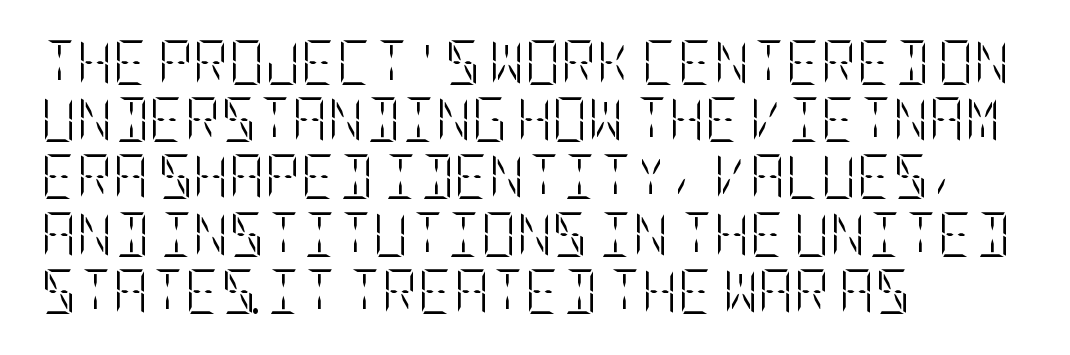
Q: Is the text bold? A: No.
Q: Is the text italic (slanted)? A: No, it is upright.
Q: Is the text underlined? A: No.
Q: How is the paragraph aligned? A: Left-aligned.
Q: Is the spacing between letters normal or unusually wide? A: Normal.
Q: Is the spacing between lines tight, normal or loose? A: Normal.
Q: Width (condensed, normal, or wide)? A: Condensed.
Q: Stroke contrast? A: Low.
Q: x-height? A: Large.
